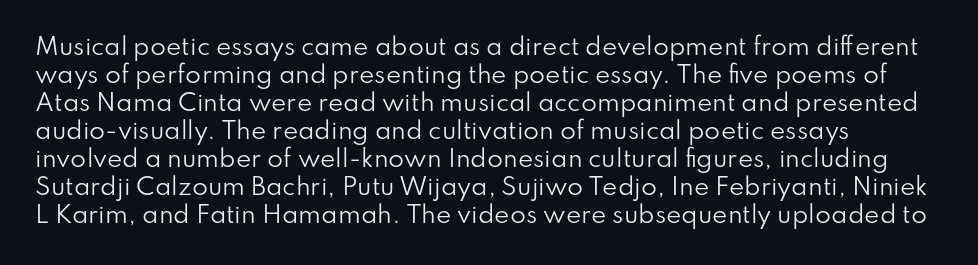
Every stem runs plumb, perpendicular to the baseline. Layout note: lines flush left. Decoration check: the copy has no underline. Short note: letters normally spaced.
